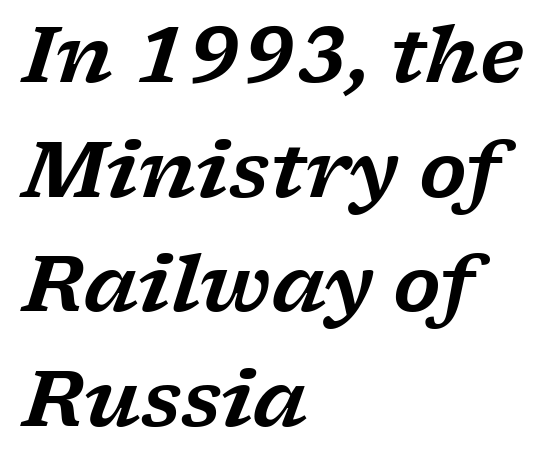
{"serif": "yes", "italic": "yes", "lean": "right", "slant_degrees": 17, "width": "wide", "stroke_contrast": "low", "x_height": "medium", "monospaced": "no", "underline": "no", "align": "left", "line_spacing": "normal", "line_spacing_ratio": 1.49, "letter_spacing": "normal", "letter_spacing_em": 0.0, "glyph_px": 77}
